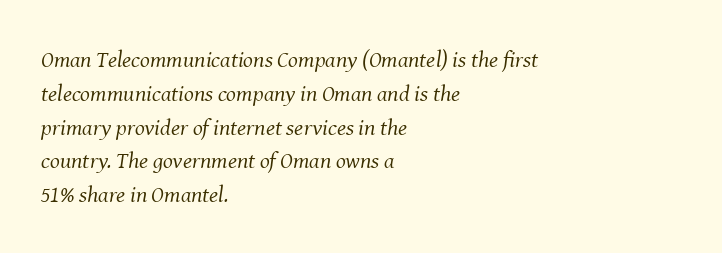
Q: Is the text bold? A: No.
Q: Is the text italic (slanted)? A: Yes, it leans right by about 8 degrees.
Q: Is the text underlined? A: No.
Q: How is the paragraph aligned? A: Left-aligned.
Q: Is the spacing between letters normal or unusually wide? A: Normal.
Q: Is the spacing between lines tight, normal or loose? A: Normal.
